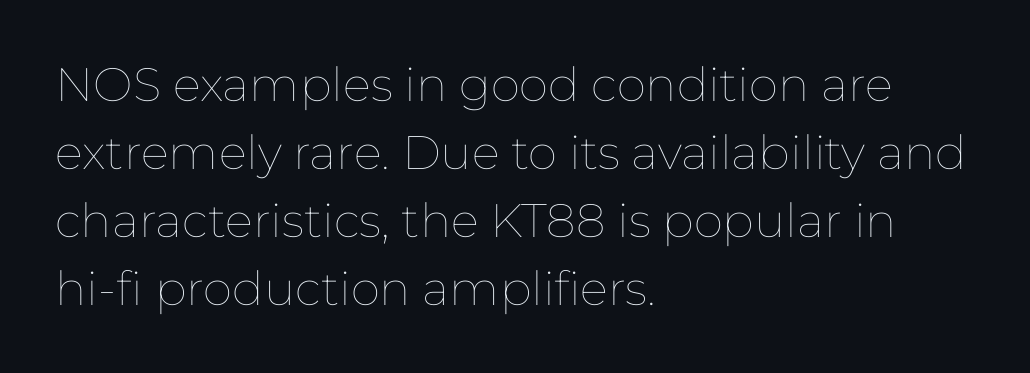
Q: Is the text bold? A: No.
Q: Is the text italic (slanted)? A: No, it is upright.
Q: Is the text underlined? A: No.
Q: How is the paragraph aligned? A: Left-aligned.
Q: Is the spacing between letters normal or unusually wide? A: Normal.
Q: Is the spacing between lines tight, normal or loose? A: Normal.
Q: Width (condensed, normal, or wide)? A: Normal.
Q: Stroke contrast? A: Low.
Q: x-height? A: Medium.
Q: Monospaced? A: No.
